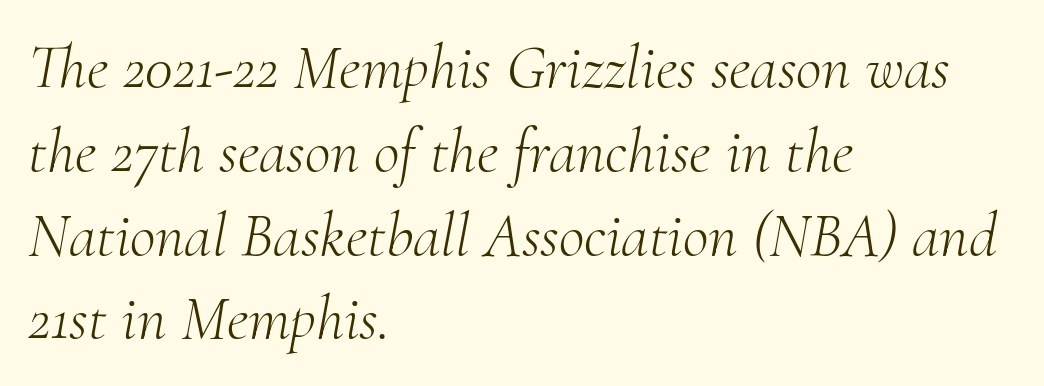
Q: Is the text bold? A: No.
Q: Is the text italic (slanted)? A: Yes, it leans right by about 10 degrees.
Q: Is the typeface a serif or a sans-serif typeface? A: Serif.
Q: Is the text underlined? A: No.
Q: How is the paragraph aligned? A: Left-aligned.
Q: Is the spacing between letters normal or unusually wide? A: Normal.
Q: Is the spacing between lines tight, normal or loose? A: Normal.
Q: Width (condensed, normal, or wide)? A: Normal.
Q: Stroke contrast? A: Medium.
Q: x-height? A: Small.
Q: Monospaced? A: No.
